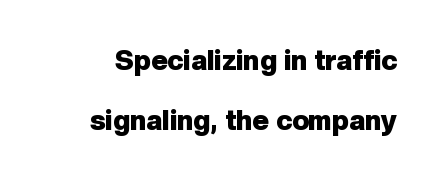
The image shows 28 px heavy sans-serif type, upright; set loose line spacing (2.14x), normal letter spacing, not underlined; low stroke contrast and a medium x-height.
